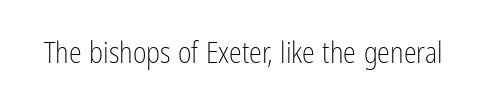
Do the characters align in a grid? No, the font is proportional. The specimen reads as upright at a glance. The tracking reads as untouched default to a designer's eye. Serifs: no, the terminals of the letterforms are clean. Stems and bowls with no extra thickness — not bold.
